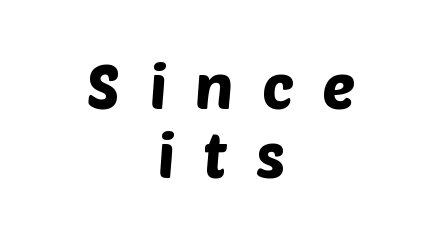
Loose tracking; the words dissolve into strings of separated letters. Each line is balanced around a shared central axis. Letterform terminals end flat and unadorned throughout the passage. Note the varied advance widths — an 'i' is clearly narrower than an 'm'. Check under the words: just untouched page. Vertically, the passage feels compressed, each row crowding the next.
